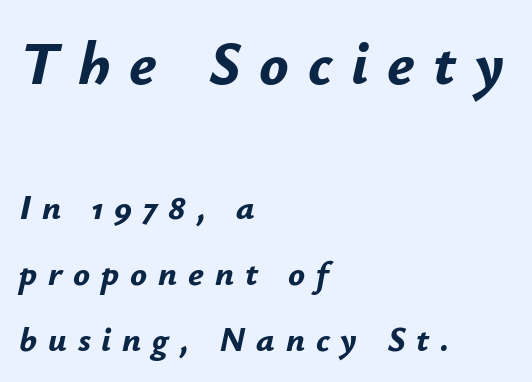
Q: Is the text bold? A: Yes.
Q: Is the text italic (slanted)? A: Yes, it leans right by about 12 degrees.
Q: Is the text underlined? A: No.
Q: How is the paragraph aligned? A: Left-aligned.
Q: Is the spacing between letters normal or unusually wide? A: Unusually wide.
Q: Which block of text is set in a larger size, the first (top) or the second (bottom)? A: The first (top) one.
Q: Width (condensed, normal, or wide)? A: Normal.
Q: Stroke contrast? A: Low.
Q: x-height? A: Small.
Q: Monospaced? A: No.
